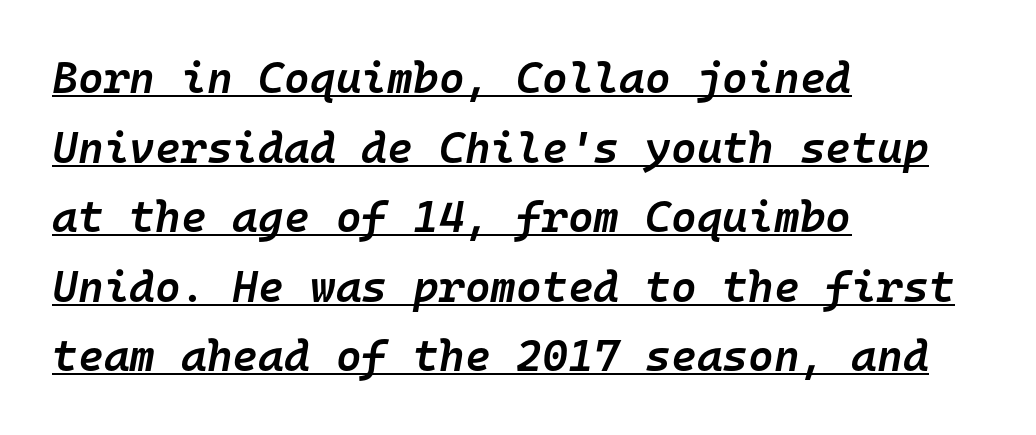
{"italic": "yes", "lean": "right", "slant_degrees": 10, "bold": "semi", "weight": "semibold", "width": "normal", "stroke_contrast": "low", "x_height": "medium", "monospaced": "yes", "underline": "yes", "align": "left", "line_spacing": "normal", "line_spacing_ratio": 1.58, "letter_spacing": "normal", "letter_spacing_em": 0.0, "glyph_px": 44}
